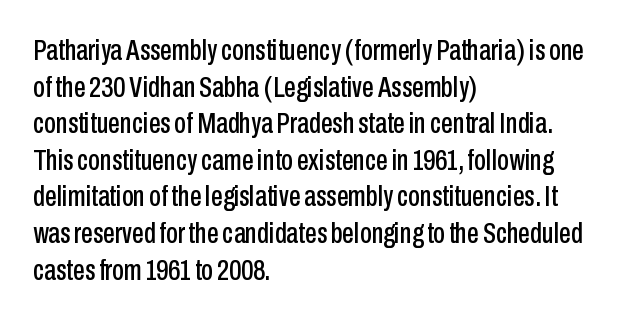
Q: Is the text italic (slanted)? A: No, it is upright.
Q: Is the typeface a serif or a sans-serif typeface? A: Sans-serif.
Q: Is the text underlined? A: No.
Q: How is the paragraph aligned? A: Left-aligned.
Q: Is the spacing between letters normal or unusually wide? A: Normal.
Q: Width (condensed, normal, or wide)? A: Condensed.
Q: Stroke contrast? A: Low.
Q: x-height? A: Medium.
Q: Monospaced? A: No.
